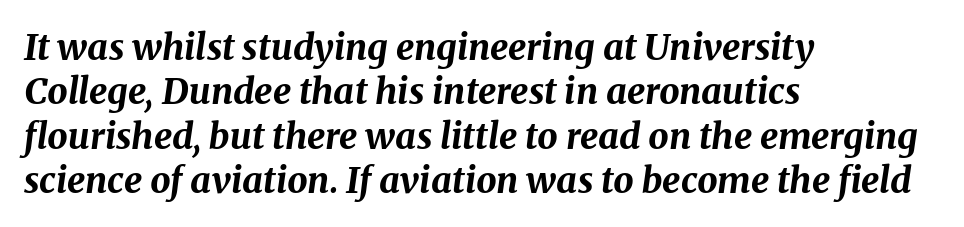
The rendering uses natural spacing where letterforms have individual widths. A typesetter would call this zero additional tracking. The face used here has the dense, thick strokes of a bold. This sample uses an oblique cut, with every glyph tilted off the vertical. Glance below the letters and you will spot only blank space.
